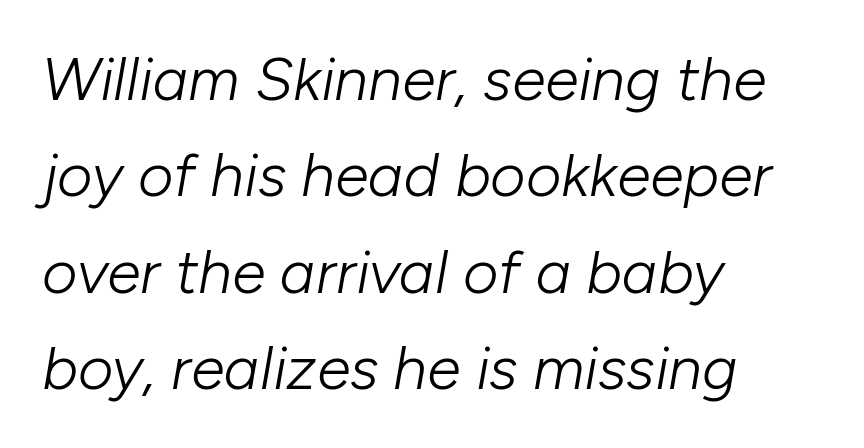
Q: Is the text bold? A: No.
Q: Is the text italic (slanted)? A: Yes, it leans right by about 10 degrees.
Q: Is the text underlined? A: No.
Q: How is the paragraph aligned? A: Left-aligned.
Q: Is the spacing between letters normal or unusually wide? A: Normal.
Q: Is the spacing between lines tight, normal or loose? A: Normal.
Q: Width (condensed, normal, or wide)? A: Normal.
Q: Stroke contrast? A: Low.
Q: x-height? A: Medium.
Q: Monospaced? A: No.
